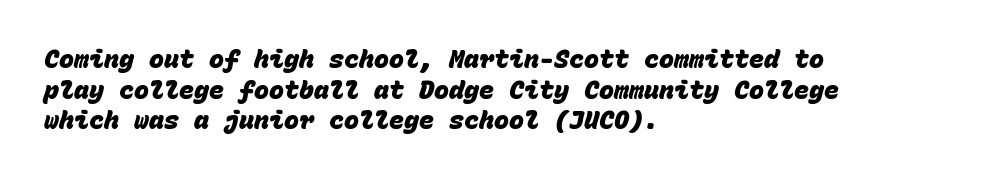
Q: Is the text bold? A: Yes.
Q: Is the text underlined? A: No.
Q: How is the paragraph aligned? A: Left-aligned.
Q: Is the spacing between letters normal or unusually wide? A: Normal.
